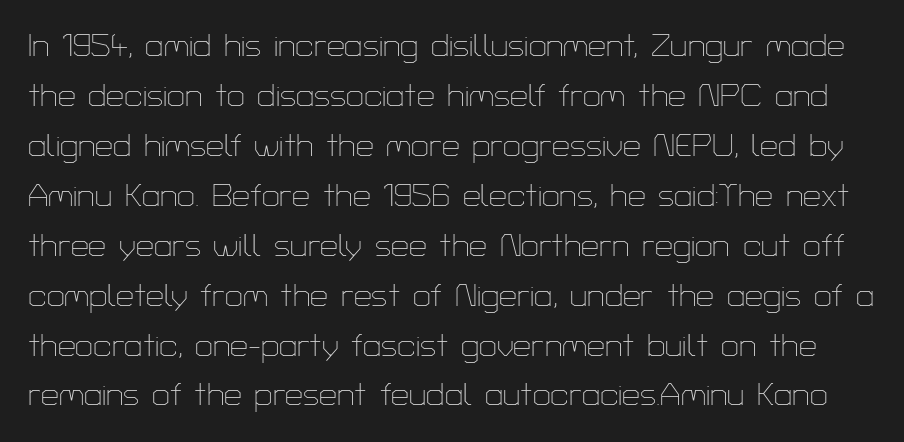
The image shows 32 px thin sans-serif type, upright; set normal line spacing (1.56x), normal letter spacing, not underlined; low stroke contrast and a medium x-height.
